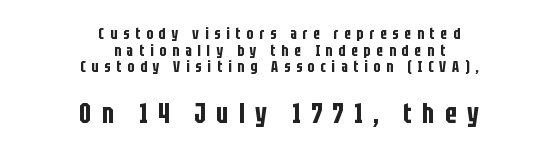
This sample uses expanded letter spacing, leaving extra air between glyphs. The axis of the letterforms is exactly vertical. Each letter keeps its own natural width here, so spacing adapts to shape. The composition opens small and finishes big. Whoever set this chose condensed vertical rhythm over breathing room. Lines of text with bare space underneath.
